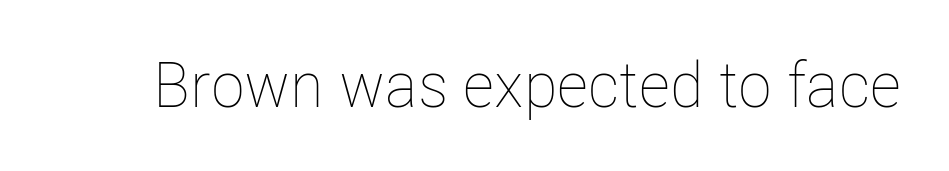
The image shows 63 px thin, condensed type, upright; set normal letter spacing, not underlined; low stroke contrast and a medium x-height.
